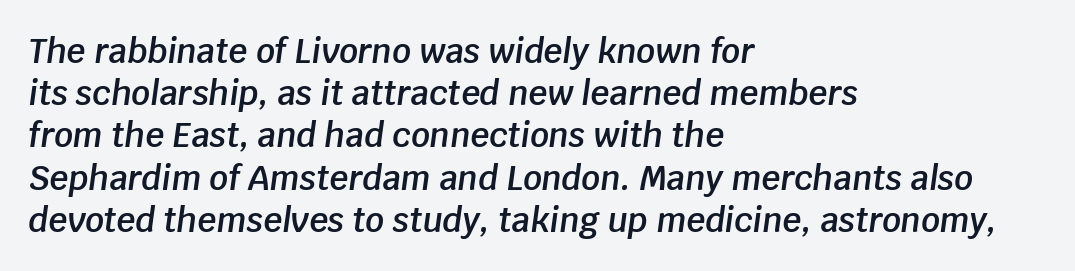
Successive baselines arrive at the customary interval. The glyphs have the mass of a demibold cut, below bold. You could not count columns in this text — the font is proportionally spaced. No extra tracking has been applied to these lines. In terms of posture, this sample is oblique. This sample is left-justified, so line endings fall wherever the words run out.
